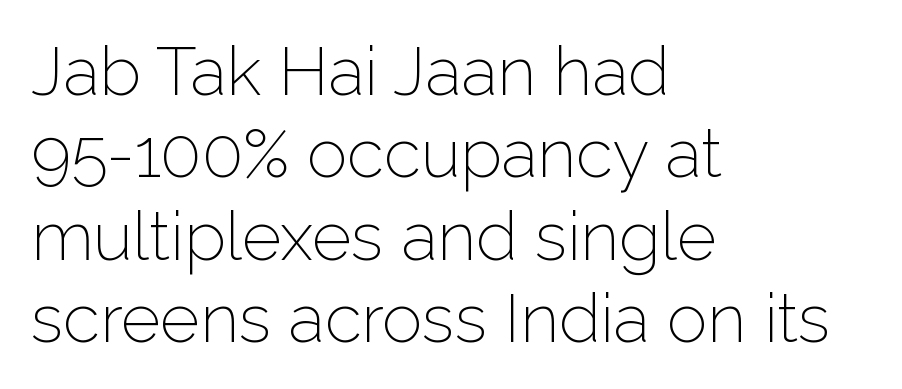
{"serif": "no", "italic": "no", "bold": "no", "weight": "light", "width": "normal", "stroke_contrast": "low", "x_height": "medium", "monospaced": "no", "underline": "no", "align": "left", "line_spacing_ratio": 1.21, "letter_spacing": "normal", "letter_spacing_em": 0.0, "glyph_px": 68}
